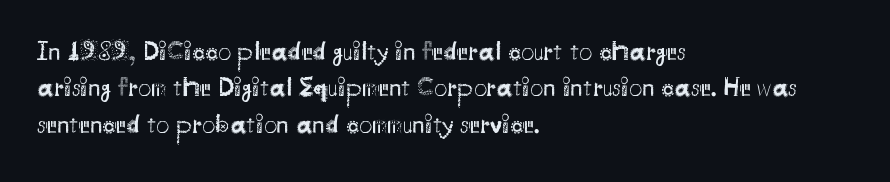
{"italic": "no", "bold": "no", "underline": "no", "align": "left", "line_spacing": "normal", "line_spacing_ratio": 1.4, "letter_spacing": "normal", "letter_spacing_em": 0.0, "glyph_px": 26}
